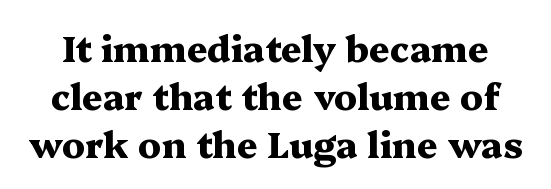
Only glyphs here, with clear space below each row. The type sits square on the baseline with zero lean. This is serif lettering, the kind often seen in printed books. Successive baselines arrive at the customary interval.
